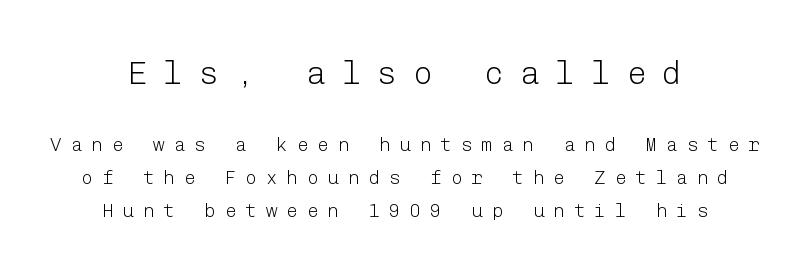
Q: Is the text bold? A: No.
Q: Is the text italic (slanted)? A: No, it is upright.
Q: Is the typeface a serif or a sans-serif typeface? A: Sans-serif.
Q: Is the text underlined? A: No.
Q: How is the paragraph aligned? A: Centered.
Q: Is the spacing between letters normal or unusually wide? A: Unusually wide.
Q: Which block of text is set in a larger size, the first (top) or the second (bottom)? A: The first (top) one.
Q: Width (condensed, normal, or wide)? A: Normal.
Q: Stroke contrast? A: Low.
Q: x-height? A: Medium.
